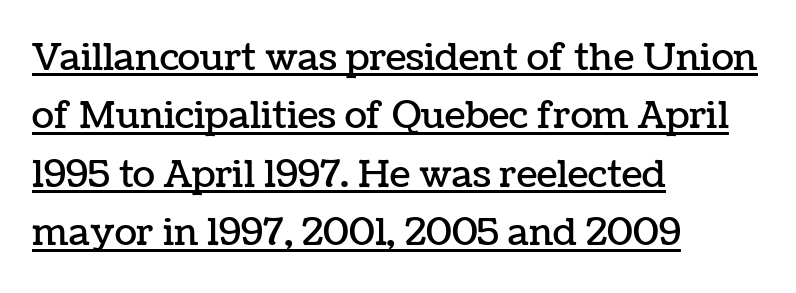
Q: Is the text italic (slanted)? A: No, it is upright.
Q: Is the text underlined? A: Yes.
Q: How is the paragraph aligned? A: Left-aligned.
Q: Is the spacing between letters normal or unusually wide? A: Normal.
Q: Is the spacing between lines tight, normal or loose? A: Normal.
Q: Width (condensed, normal, or wide)? A: Normal.
Q: Stroke contrast? A: Low.
Q: x-height? A: Medium.
Q: Monospaced? A: No.
